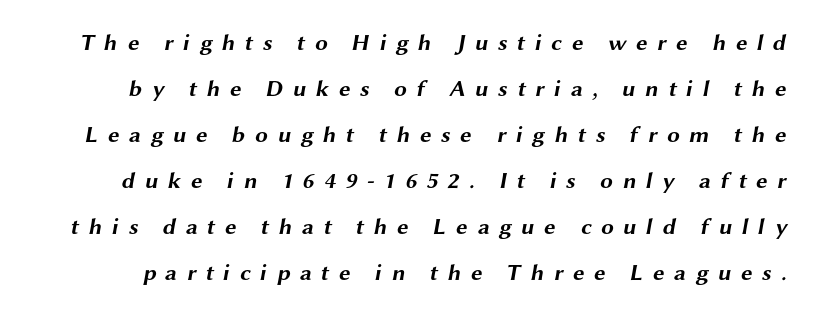
The image shows 23 px bold type; set loose line spacing (2.0x), unusually wide letter spacing (+0.41 em), not underlined.
